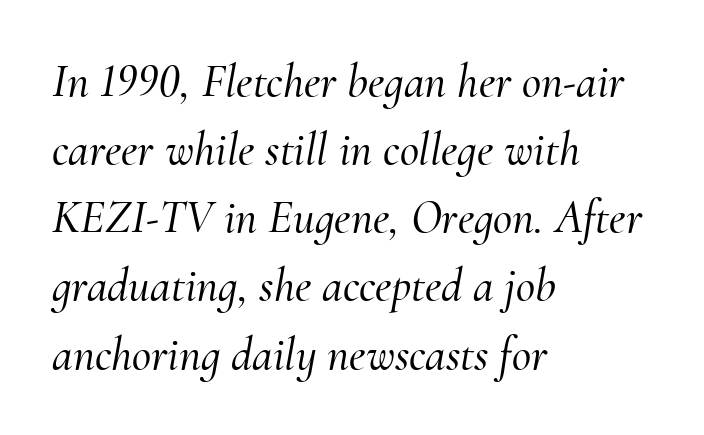
{"serif": "yes", "italic": "yes", "lean": "right", "slant_degrees": 10, "width": "normal", "stroke_contrast": "medium", "x_height": "small", "monospaced": "no", "underline": "no", "align": "left", "line_spacing": "normal", "line_spacing_ratio": 1.45, "letter_spacing": "normal", "letter_spacing_em": 0.0, "glyph_px": 47}
